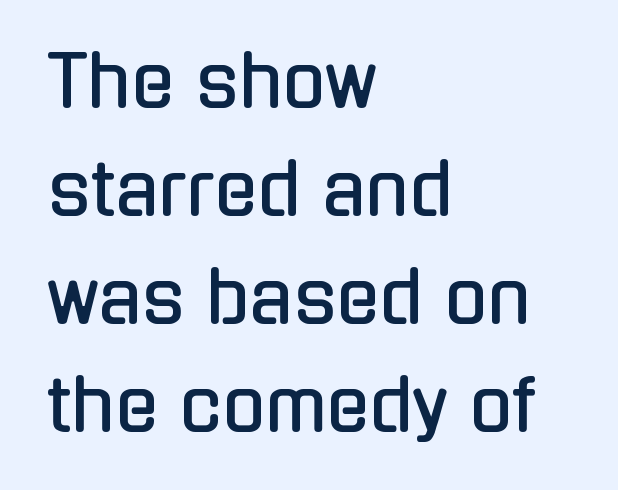
The paragraph shown leans on its left margin. Is the letter spacing exaggerated? No — it looks like the ordinary default. Varying glyph widths throughout — classic text-font behaviour. The area under the type is left untouched.
